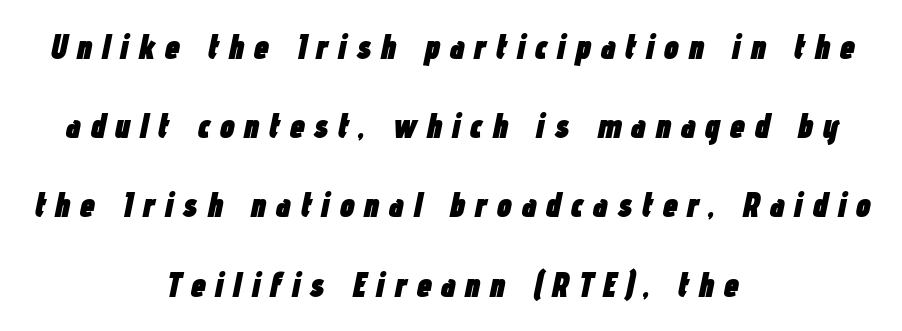
The image shows 34 px heavy, condensed type, italic (leaning right); set centered, loose line spacing (2.33x), unusually wide letter spacing (+0.27 em), not underlined; low stroke contrast and a medium x-height.
